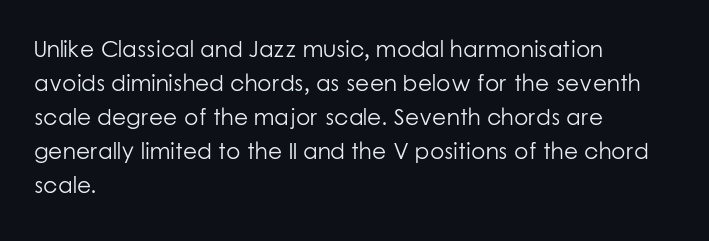
The image shows 23 px text type, upright; set left-aligned, normal line spacing (1.48x), normal letter spacing, not underlined.
